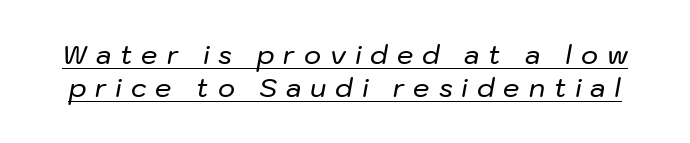
Glance below the letters and you will spot a drawn line. Here the glyphs are tracked loosely, breaking word shapes into spaced letters. Regular leading. This is oblique type, the kind used for emphasis or titles.
